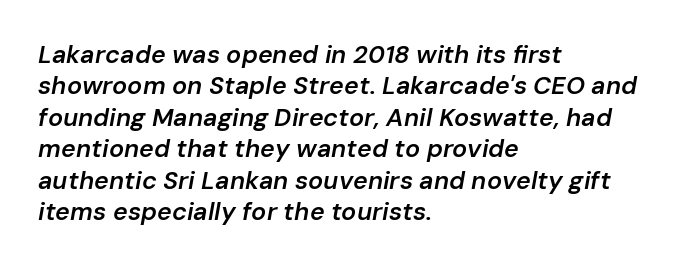
Q: Is the text bold? A: Semi-bold.
Q: Is the text italic (slanted)? A: Yes, it leans right by about 10 degrees.
Q: Is the text underlined? A: No.
Q: How is the paragraph aligned? A: Left-aligned.
Q: Is the spacing between letters normal or unusually wide? A: Normal.
Q: Is the spacing between lines tight, normal or loose? A: Normal.
